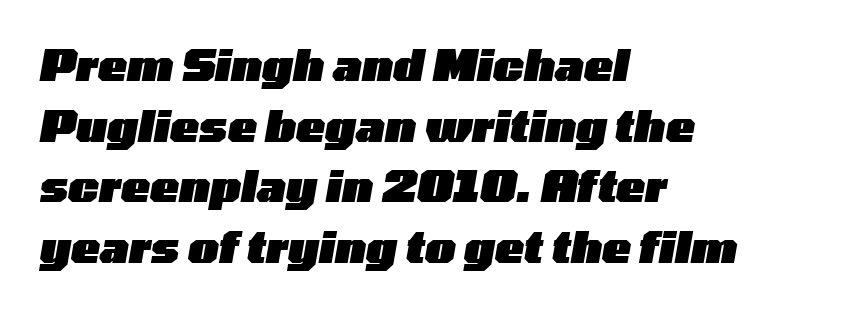
{"italic": "yes", "lean": "right", "slant_degrees": 10, "bold": "yes", "weight": "heavy", "width": "wide", "stroke_contrast": "low", "x_height": "medium", "monospaced": "no", "underline": "no", "align": "left", "line_spacing": "normal", "line_spacing_ratio": 1.41, "letter_spacing": "normal", "letter_spacing_em": 0.0, "glyph_px": 43}
